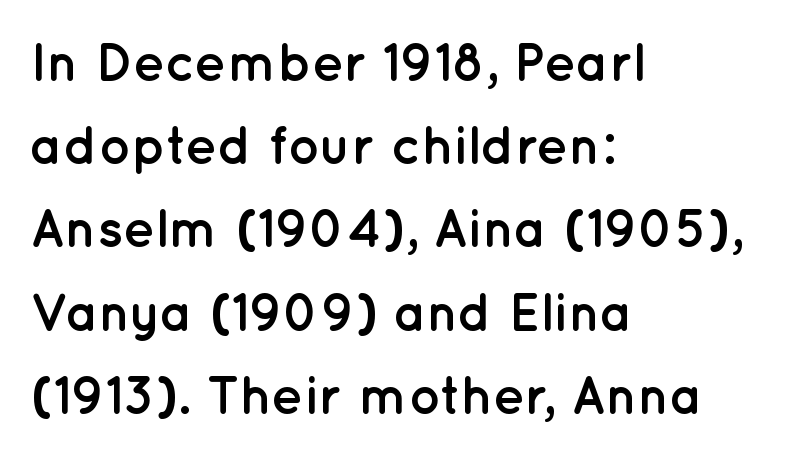
{"serif": "no", "italic": "no", "bold": "yes", "weight": "semibold", "width": "normal", "stroke_contrast": "low", "x_height": "medium", "monospaced": "no", "underline": "no", "align": "left", "line_spacing": "normal", "line_spacing_ratio": 1.57, "letter_spacing": "normal", "letter_spacing_em": 0.0, "glyph_px": 53}
